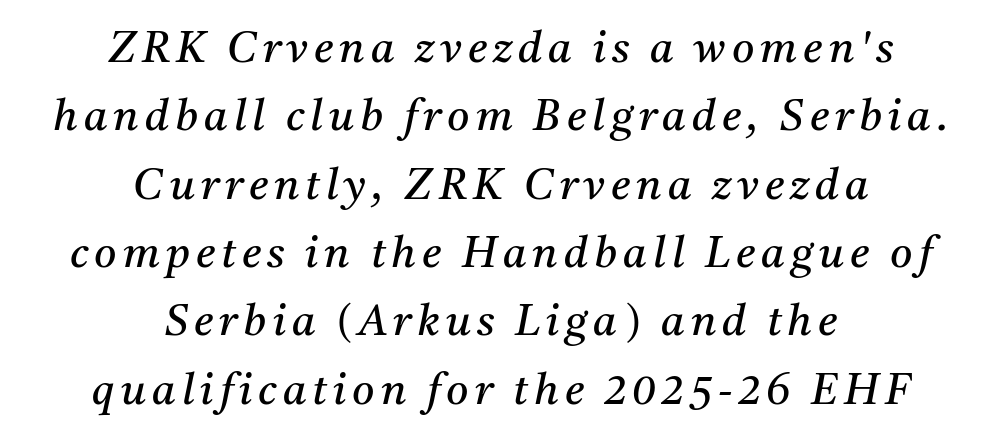
The image shows 43 px regular-weight serif type, italic (leaning right); set centered, normal line spacing (1.59x), not underlined; medium stroke contrast and a medium x-height.
